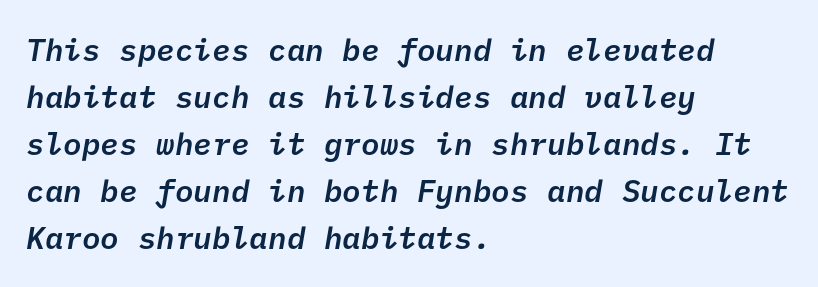
{"serif": "no", "bold": "semi", "weight": "semibold", "width": "normal", "stroke_contrast": "low", "x_height": "medium", "underline": "no", "align": "left", "line_spacing": "normal", "line_spacing_ratio": 1.52, "letter_spacing": "normal", "letter_spacing_em": 0.0, "glyph_px": 31}
